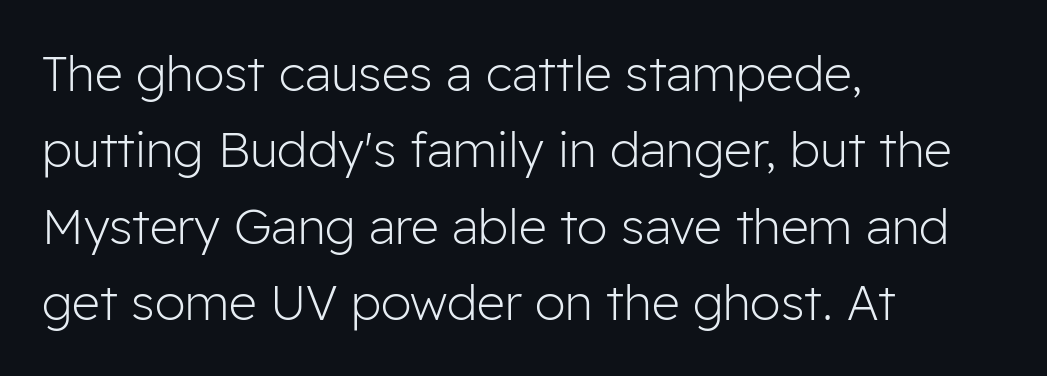
Q: Is the text bold? A: No.
Q: Is the text italic (slanted)? A: No, it is upright.
Q: Is the typeface a serif or a sans-serif typeface? A: Sans-serif.
Q: Is the text underlined? A: No.
Q: How is the paragraph aligned? A: Left-aligned.
Q: Is the spacing between letters normal or unusually wide? A: Normal.
Q: Is the spacing between lines tight, normal or loose? A: Normal.
Q: Width (condensed, normal, or wide)? A: Normal.
Q: Stroke contrast? A: Low.
Q: x-height? A: Medium.
Q: Monospaced? A: No.
